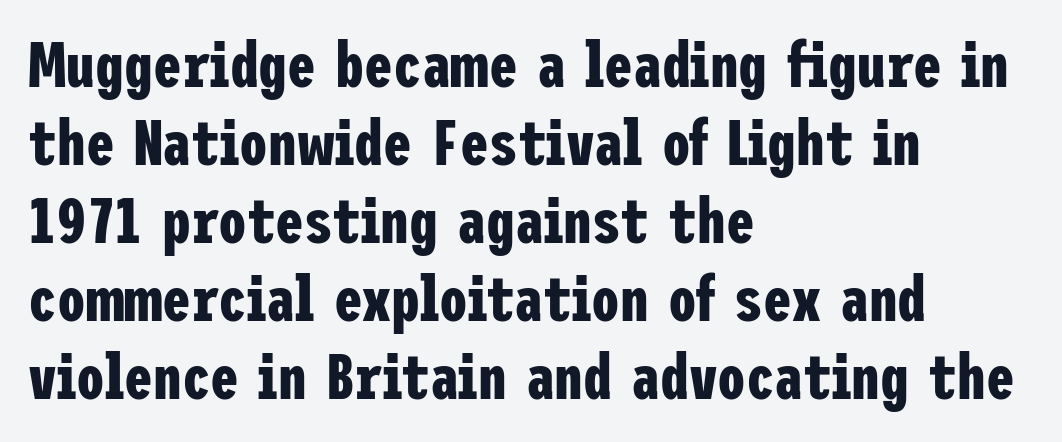
The image shows 64 px bold, condensed sans-serif type, upright; set left-aligned, line spacing 1.22x, normal letter spacing, not underlined; low stroke contrast and a medium x-height.
